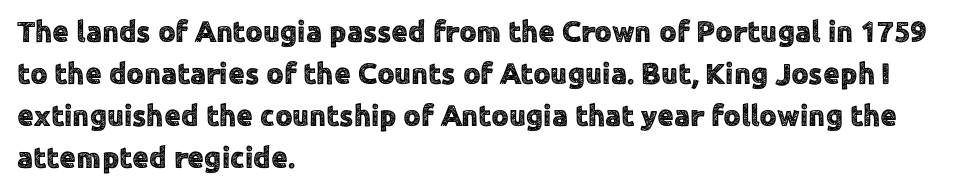
{"serif": "no", "italic": "no", "width": "normal", "x_height": "medium", "monospaced": "no", "underline": "no", "align": "left", "line_spacing": "normal", "line_spacing_ratio": 1.4, "letter_spacing": "normal", "letter_spacing_em": 0.0, "glyph_px": 30}
